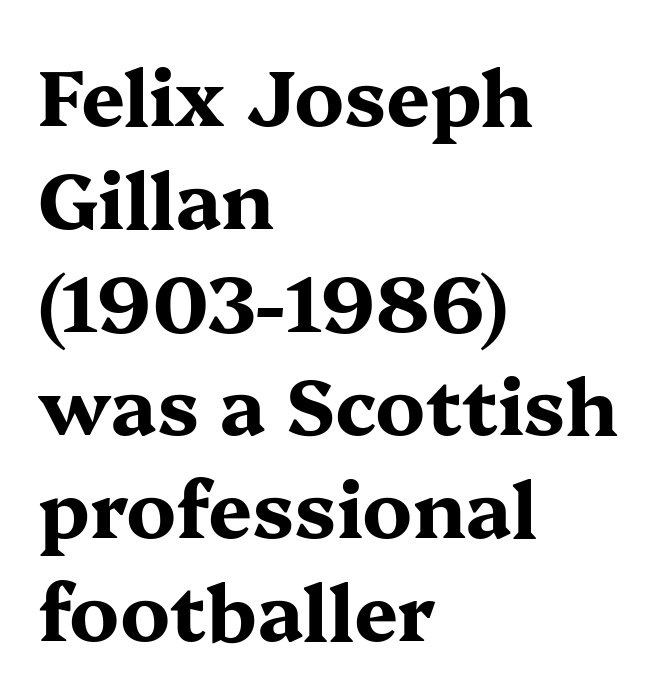
Q: Is the text bold? A: Yes.
Q: Is the text italic (slanted)? A: No, it is upright.
Q: Is the typeface a serif or a sans-serif typeface? A: Serif.
Q: Is the text underlined? A: No.
Q: How is the paragraph aligned? A: Left-aligned.
Q: Is the spacing between letters normal or unusually wide? A: Normal.
Q: Is the spacing between lines tight, normal or loose? A: Normal.
Q: Width (condensed, normal, or wide)? A: Wide.
Q: Stroke contrast? A: Medium.
Q: x-height? A: Medium.
Q: Monospaced? A: No.
